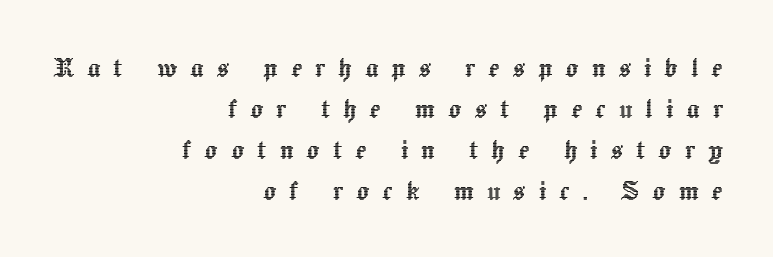
The image shows 33 px text type, upright; set right-aligned, line spacing 1.24x, unusually wide letter spacing (+0.39 em), not underlined; a medium x-height.
